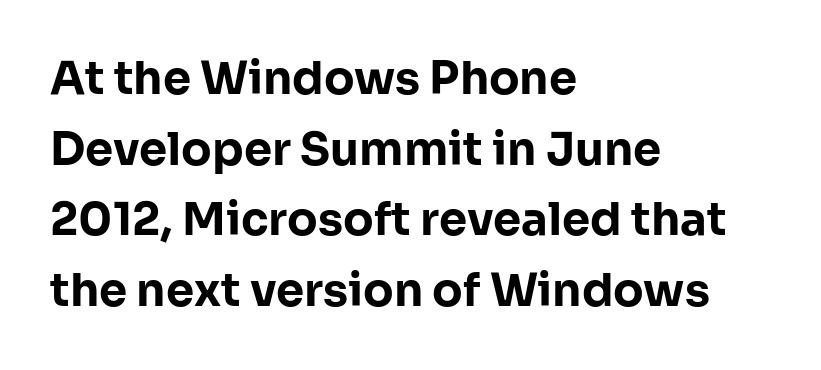
The passage shown has conventional tracking throughout. Anything drawn beneath the words? Only blank space. Is the block centered? No — it sits flush against the left margin. Upright lettering throughout. The leading is moderate, giving the passage an even texture.
